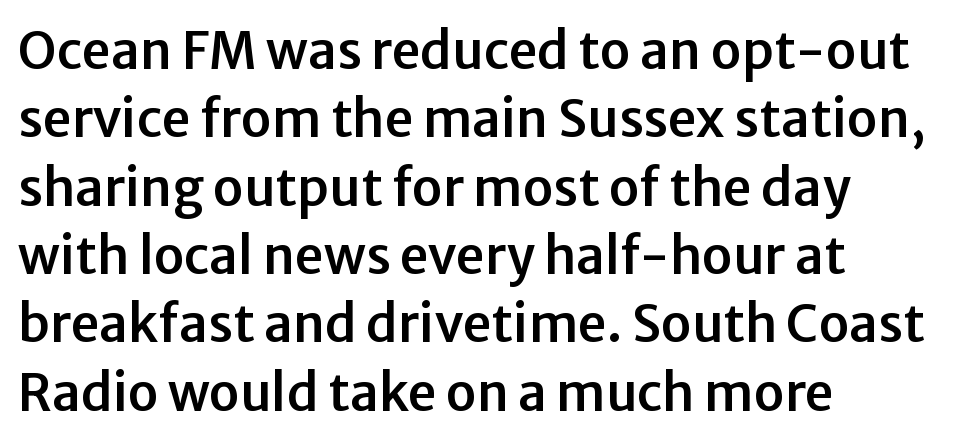
{"serif": "no", "italic": "no", "width": "normal", "stroke_contrast": "low", "x_height": "medium", "monospaced": "no", "underline": "no", "align": "left", "line_spacing": "normal", "line_spacing_ratio": 1.34, "letter_spacing": "normal", "letter_spacing_em": 0.0, "glyph_px": 51}
